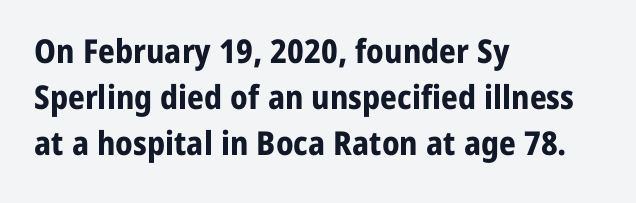
{"serif": "no", "italic": "no", "bold": "yes", "weight": "bold", "width": "normal", "stroke_contrast": "low", "x_height": "medium", "monospaced": "no", "underline": "no", "align": "left", "line_spacing": "normal", "line_spacing_ratio": 1.4, "letter_spacing": "normal", "letter_spacing_em": 0.0, "glyph_px": 33}
